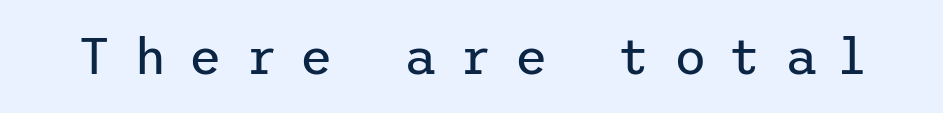
{"serif": "no", "italic": "no", "bold": "no", "weight": "regular", "width": "normal", "stroke_contrast": "low", "x_height": "medium", "underline": "no", "letter_spacing": "wide", "letter_spacing_em": 0.46, "glyph_px": 50}
